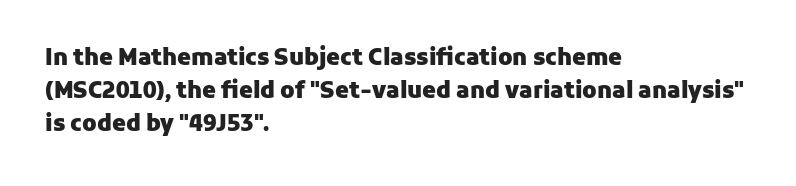
Q: Is the text bold? A: Yes.
Q: Is the text italic (slanted)? A: No, it is upright.
Q: Is the text underlined? A: No.
Q: How is the paragraph aligned? A: Left-aligned.
Q: Is the spacing between letters normal or unusually wide? A: Normal.
Q: Is the spacing between lines tight, normal or loose? A: Normal.
